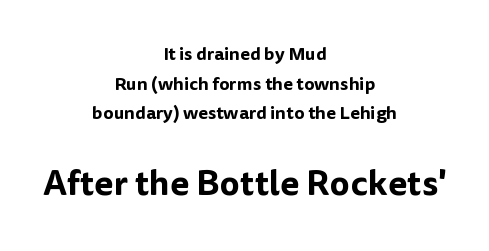
Tall strokes in this sample are plumb rather than angled. The designer left line spacing at the default. Centered paragraph, ragged on both sides. Note the varied advance widths — an 'i' is clearly narrower than an 'm'. This sample uses a sans-serif face. Descenders hang freely into open space.
